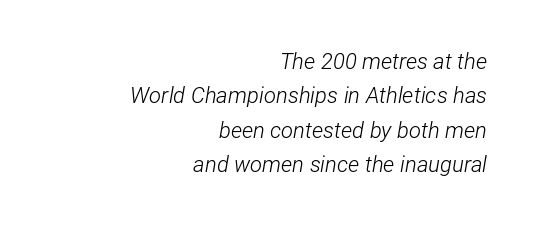
The image shows 22 px text type, italic (leaning right); set right-aligned, normal line spacing (1.56x), normal letter spacing, not underlined.
